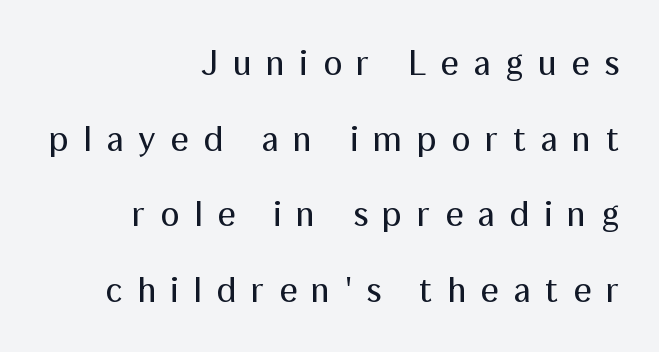
The image shows 36 px regular-weight sans-serif type, upright; set right-aligned, loose line spacing (2.1x), unusually wide letter spacing (+0.4 em), not underlined; medium stroke contrast and a medium x-height.
